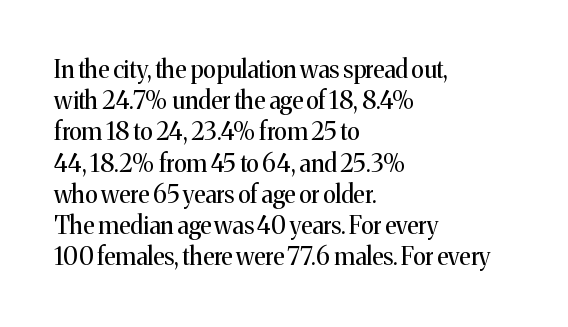
The image shows 24 px text type, upright; set left-aligned, normal line spacing (1.3x), normal letter spacing, not underlined.
